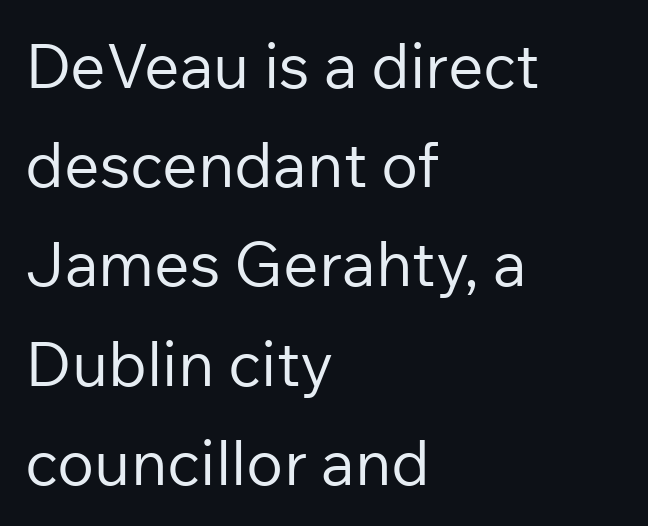
Q: Is the text bold? A: No.
Q: Is the text italic (slanted)? A: No, it is upright.
Q: Is the typeface a serif or a sans-serif typeface? A: Sans-serif.
Q: Is the text underlined? A: No.
Q: How is the paragraph aligned? A: Left-aligned.
Q: Is the spacing between letters normal or unusually wide? A: Normal.
Q: Is the spacing between lines tight, normal or loose? A: Normal.
Q: Width (condensed, normal, or wide)? A: Normal.
Q: Stroke contrast? A: Low.
Q: x-height? A: Medium.
Q: Monospaced? A: No.
